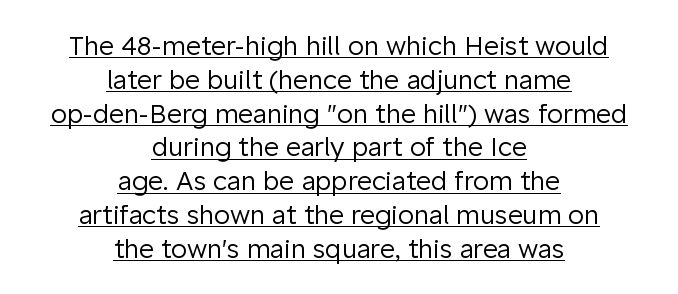
The image shows 26 px text type, upright; set centered, normal line spacing (1.3x), normal letter spacing, underlined.
